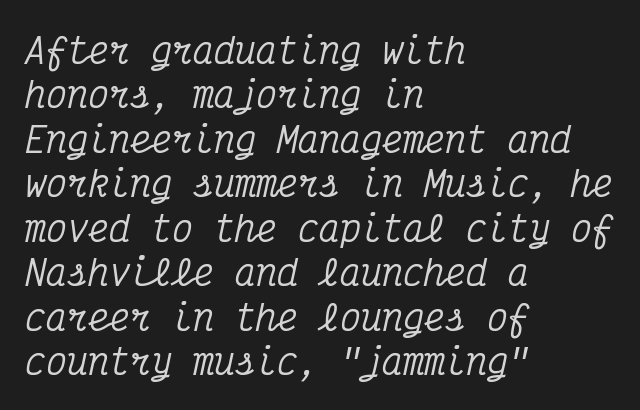
The image shows 35 px condensed serif type, italic (leaning right), monospaced; set left-aligned, normal line spacing (1.27x), normal letter spacing, not underlined; medium stroke contrast and a medium x-height.
